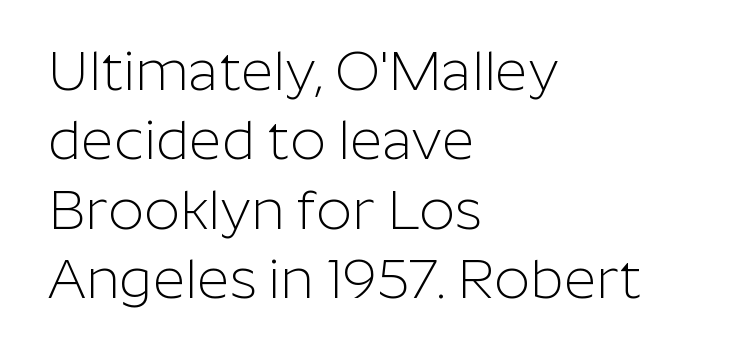
Weight: regular or lighter. Any mark beneath the type? The region is blank. Looks like regular typesetting: each glyph gets only the width it needs. Ascenders rise straight up at ninety degrees.
